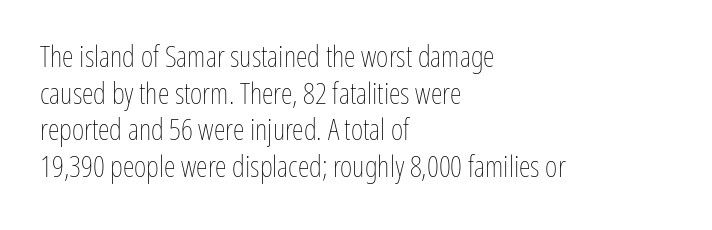
Do the characters align in a grid? No, the font is proportional. The letters look calm and open, with moderate or lighter stems. The lines are quadded left. Rule under the text: the space is simply empty. The axis of the letterforms is exactly vertical.
